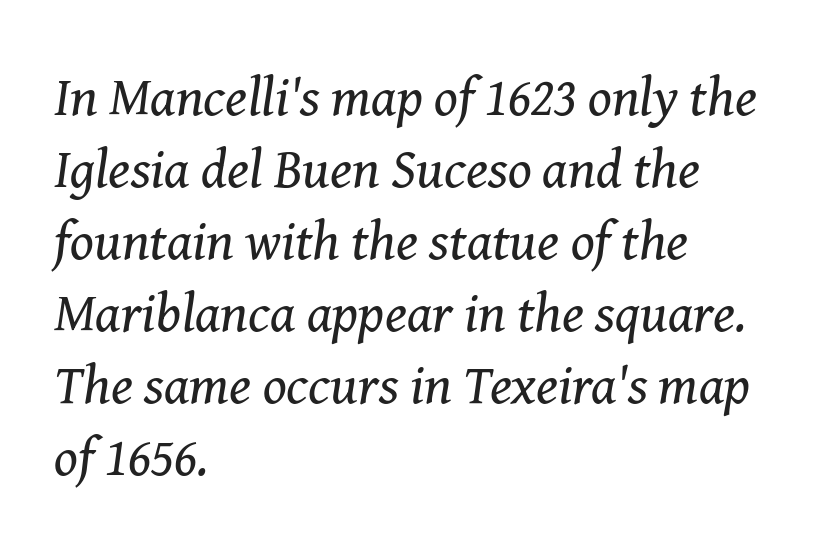
Q: Is the text bold? A: No.
Q: Is the text italic (slanted)? A: Yes, it leans right by about 8 degrees.
Q: Is the typeface a serif or a sans-serif typeface? A: Serif.
Q: Is the text underlined? A: No.
Q: How is the paragraph aligned? A: Left-aligned.
Q: Is the spacing between letters normal or unusually wide? A: Normal.
Q: Is the spacing between lines tight, normal or loose? A: Normal.
Q: Width (condensed, normal, or wide)? A: Normal.
Q: Stroke contrast? A: Medium.
Q: x-height? A: Medium.
Q: Monospaced? A: No.
